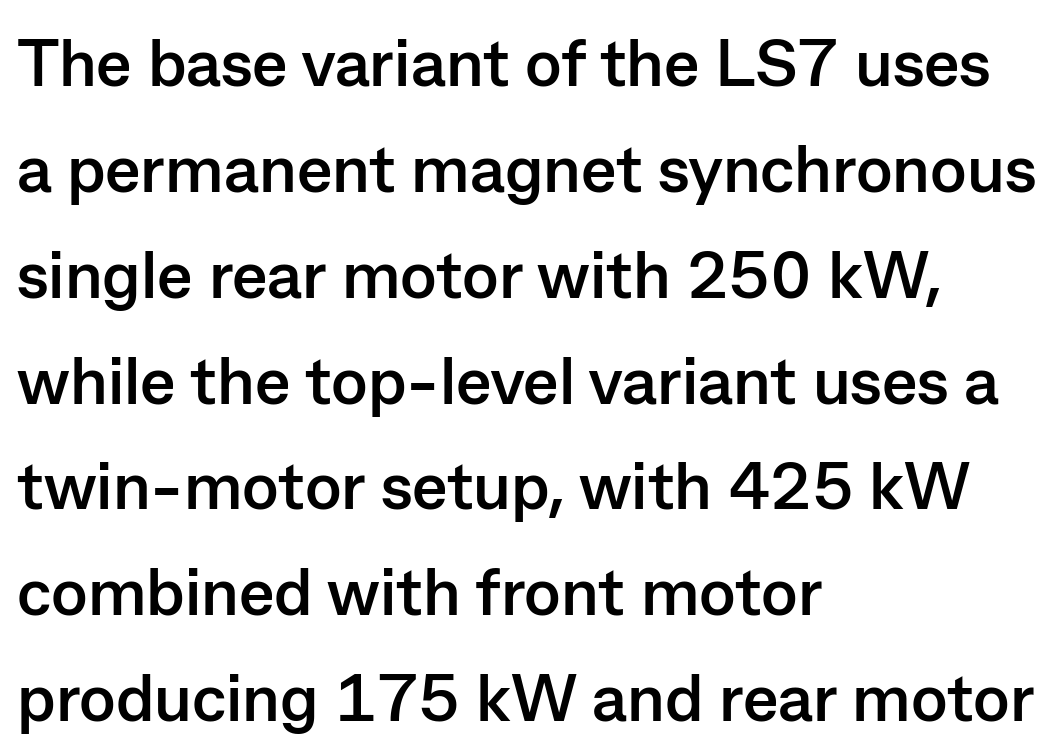
Q: Is the text bold? A: Yes.
Q: Is the text italic (slanted)? A: No, it is upright.
Q: Is the typeface a serif or a sans-serif typeface? A: Sans-serif.
Q: Is the text underlined? A: No.
Q: How is the paragraph aligned? A: Left-aligned.
Q: Is the spacing between letters normal or unusually wide? A: Normal.
Q: Is the spacing between lines tight, normal or loose? A: Normal.
Q: Width (condensed, normal, or wide)? A: Normal.
Q: Stroke contrast? A: Low.
Q: x-height? A: Medium.
Q: Monospaced? A: No.
